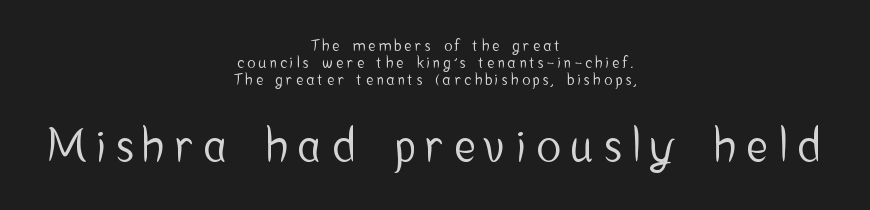
No italicization has been applied; the sample stays upright. Letters rest on an invisible, unmarked baseline. The passage shown is typed in a proportional face where columns would drift. Compared with typical body copy, the letter spacing here is much looser. How would I describe the line gaps? Narrow and economical. The face used here appears at its bigger size in the lower chunk.
